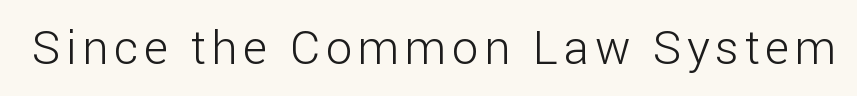
This rendering employs a face without finishing strokes, i.e., a sans-serif. Posture: straight, roman, zero tilt. This sample has the flowing, uneven cadence of proportional lettering. The cut favours lightness, reaching ordinary text weight at its darkest.
